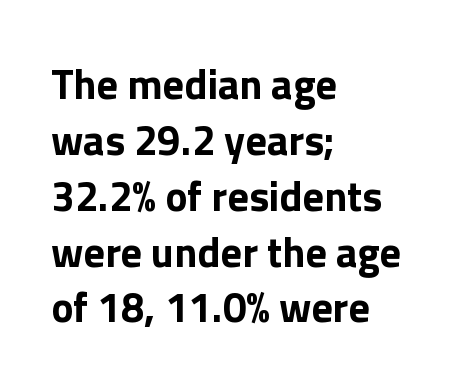
Q: Is the text bold? A: Yes.
Q: Is the text italic (slanted)? A: No, it is upright.
Q: Is the typeface a serif or a sans-serif typeface? A: Sans-serif.
Q: Is the text underlined? A: No.
Q: How is the paragraph aligned? A: Left-aligned.
Q: Is the spacing between letters normal or unusually wide? A: Normal.
Q: Is the spacing between lines tight, normal or loose? A: Normal.
Q: Width (condensed, normal, or wide)? A: Normal.
Q: Stroke contrast? A: Low.
Q: x-height? A: Medium.
Q: Monospaced? A: No.
